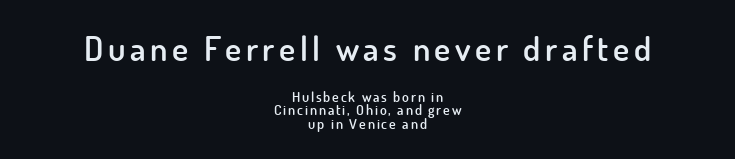
The image shows 34 px semibold sans-serif type, upright; set centered, tight line spacing (0.98x), not underlined; the first (top) block is 2.43x larger; low stroke contrast and a small x-height.
